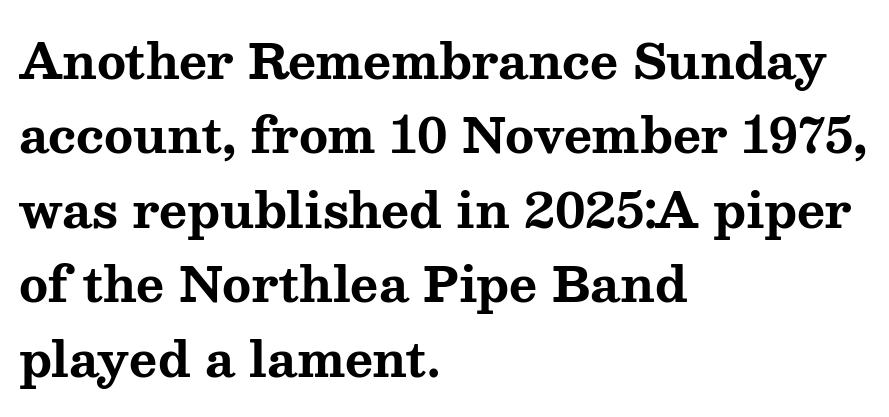
Q: Is the text bold? A: Yes.
Q: Is the text italic (slanted)? A: No, it is upright.
Q: Is the typeface a serif or a sans-serif typeface? A: Serif.
Q: Is the text underlined? A: No.
Q: How is the paragraph aligned? A: Left-aligned.
Q: Is the spacing between letters normal or unusually wide? A: Normal.
Q: Is the spacing between lines tight, normal or loose? A: Normal.
Q: Width (condensed, normal, or wide)? A: Wide.
Q: Stroke contrast? A: Medium.
Q: x-height? A: Medium.
Q: Monospaced? A: No.
